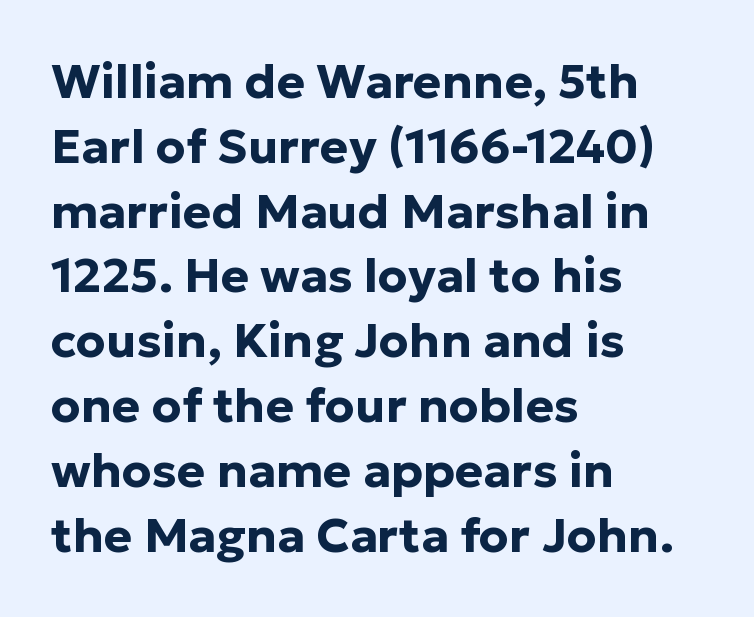
The image shows 48 px bold sans-serif type, upright; set left-aligned, normal line spacing (1.35x), normal letter spacing, not underlined; low stroke contrast and a medium x-height.
